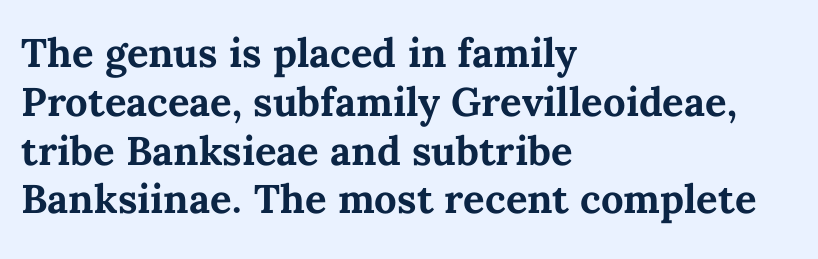
{"italic": "no", "bold": "yes", "weight": "bold", "width": "normal", "stroke_contrast": "medium", "x_height": "medium", "monospaced": "no", "underline": "no", "align": "left", "line_spacing_ratio": 1.22, "letter_spacing": "normal", "letter_spacing_em": 0.0, "glyph_px": 40}
